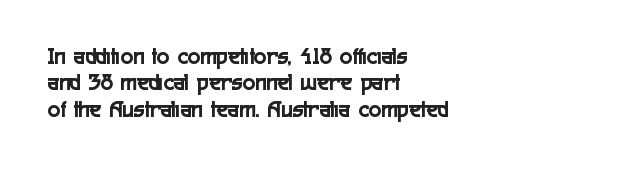
When letters stand straight like this, we call the style roman or upright. The passage is arranged the way most books set body copy — flush left. Notice how descenders almost collide with the ascenders below — that's tight leading. Only glyphs here, with clear space below each row.
